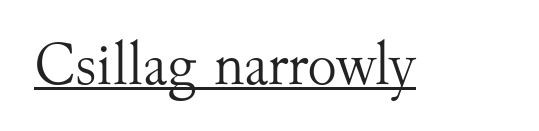
You could not count columns in this text — the font is proportionally spaced. This is the regular roman posture of the typeface. In terms of letterspacing, this is plain default setting. Weight class: somewhere from thin through regular. The typesetter has applied underlining to the passage shown.
